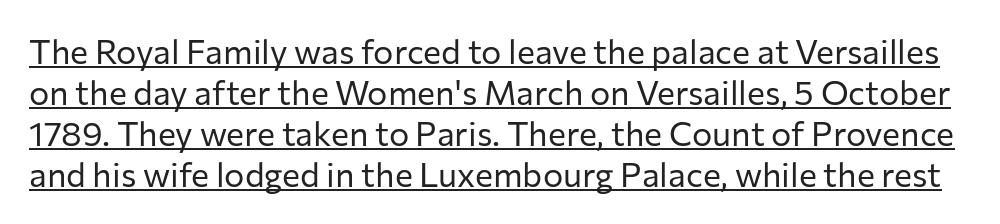
The image shows 34 px regular-weight sans-serif type, upright; set line spacing 1.21x, normal letter spacing, underlined; low stroke contrast and a medium x-height.
